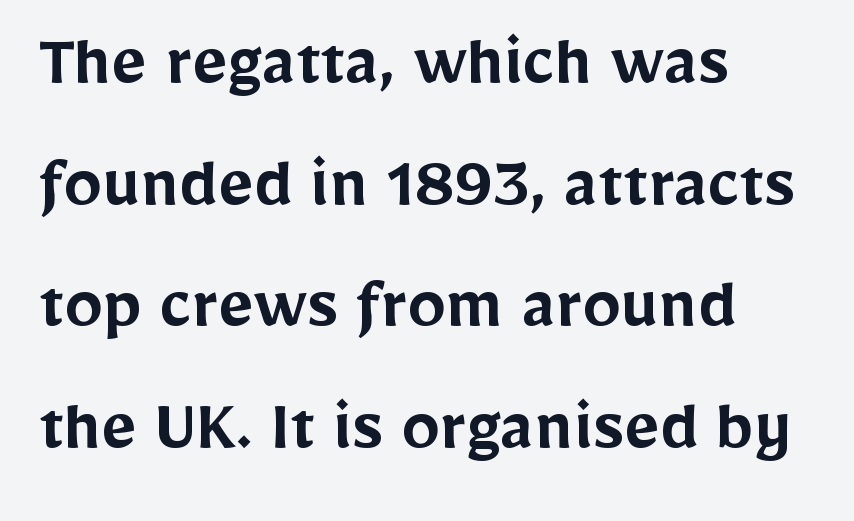
Q: Is the text bold? A: Semi-bold.
Q: Is the text italic (slanted)? A: No, it is upright.
Q: Is the typeface a serif or a sans-serif typeface? A: Sans-serif.
Q: Is the text underlined? A: No.
Q: How is the paragraph aligned? A: Left-aligned.
Q: Is the spacing between letters normal or unusually wide? A: Normal.
Q: Is the spacing between lines tight, normal or loose? A: Normal.
Q: Width (condensed, normal, or wide)? A: Normal.
Q: Stroke contrast? A: Low.
Q: x-height? A: Medium.
Q: Monospaced? A: No.
